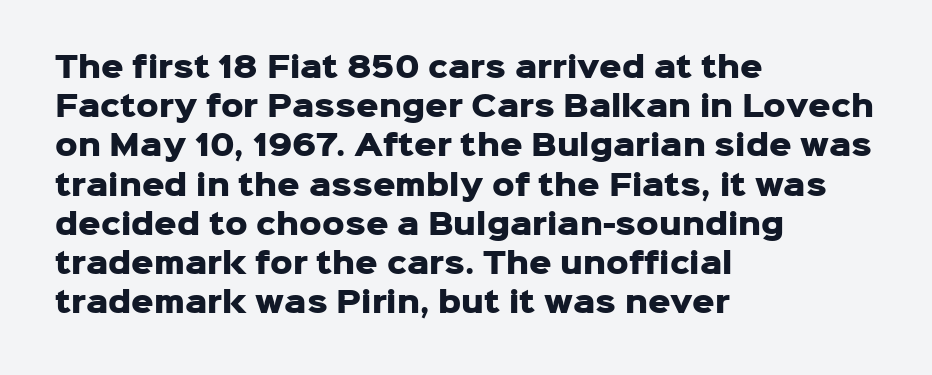
Letter spacing: default. Type without underlining. Which margin do the lines hug? The left one — the right edge is uneven. The glyphs in this specimen are sans serif.
